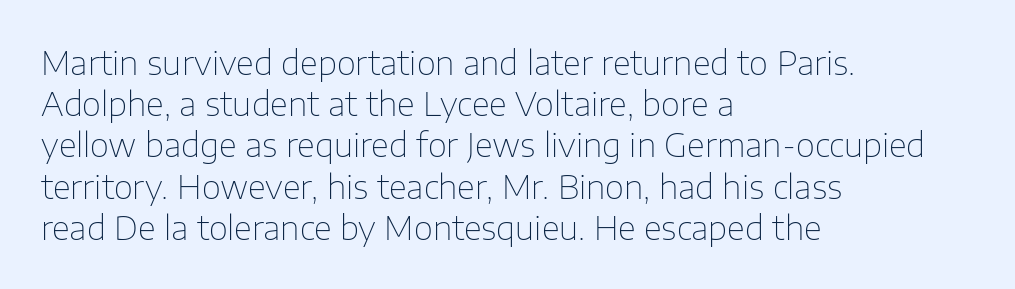
{"serif": "no", "italic": "no", "bold": "no", "weight": "thin", "width": "normal", "stroke_contrast": "low", "x_height": "medium", "monospaced": "no", "underline": "no", "align": "left", "line_spacing": "normal", "line_spacing_ratio": 1.25, "letter_spacing": "normal", "letter_spacing_em": 0.0, "glyph_px": 33}
